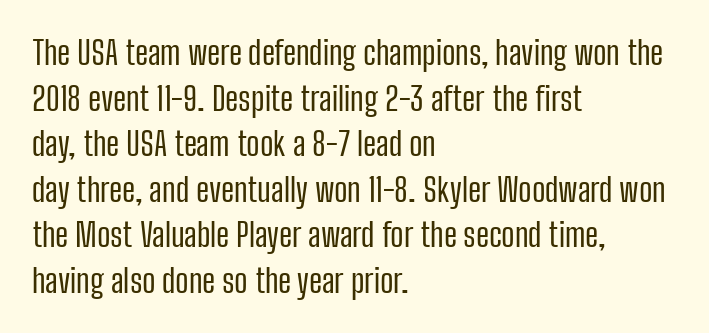
The image shows 33 px regular-weight, condensed sans-serif type, upright; set left-aligned, normal line spacing (1.38x), normal letter spacing, not underlined; low stroke contrast and a medium x-height.
